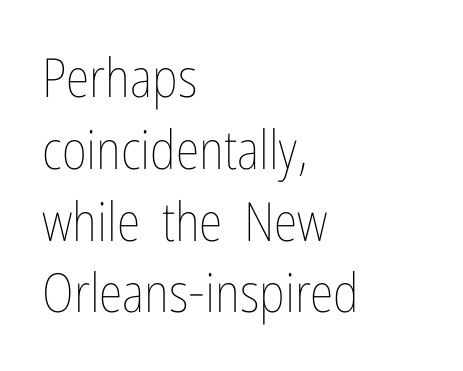
{"italic": "no", "bold": "no", "weight": "thin", "width": "condensed", "stroke_contrast": "low", "x_height": "medium", "monospaced": "no", "underline": "no", "align": "left", "line_spacing": "normal", "line_spacing_ratio": 1.33, "letter_spacing": "normal", "letter_spacing_em": 0.0, "glyph_px": 54}
